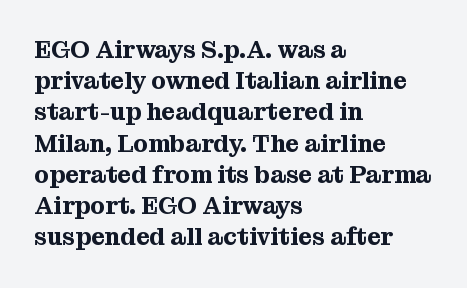
Q: Is the text italic (slanted)? A: No, it is upright.
Q: Is the text underlined? A: No.
Q: How is the paragraph aligned? A: Left-aligned.
Q: Is the spacing between letters normal or unusually wide? A: Normal.
Q: Is the spacing between lines tight, normal or loose? A: Normal.
